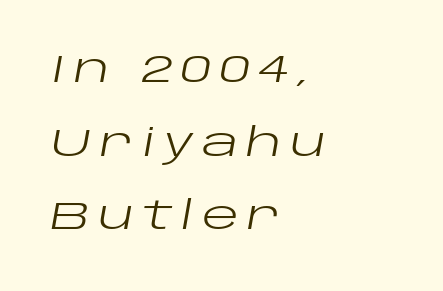
{"italic": "yes", "lean": "right", "slant_degrees": 10, "bold": "no", "weight": "regular", "width": "wide", "stroke_contrast": "low", "x_height": "large", "monospaced": "no", "underline": "no", "align": "left", "line_spacing_ratio": 1.89, "letter_spacing": "wide", "letter_spacing_em": 0.2, "glyph_px": 39}
